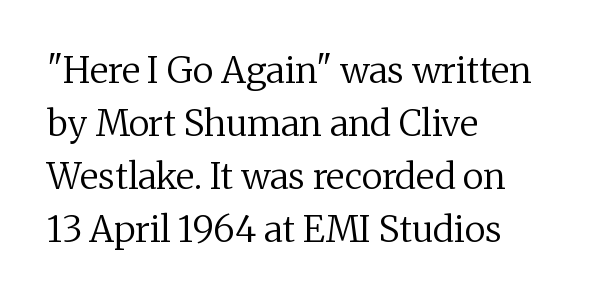
{"serif": "yes", "italic": "no", "bold": "no", "weight": "regular", "width": "normal", "stroke_contrast": "medium", "x_height": "medium", "monospaced": "no", "underline": "no", "align": "left", "line_spacing": "normal", "line_spacing_ratio": 1.47, "letter_spacing": "normal", "letter_spacing_em": 0.0, "glyph_px": 36}
